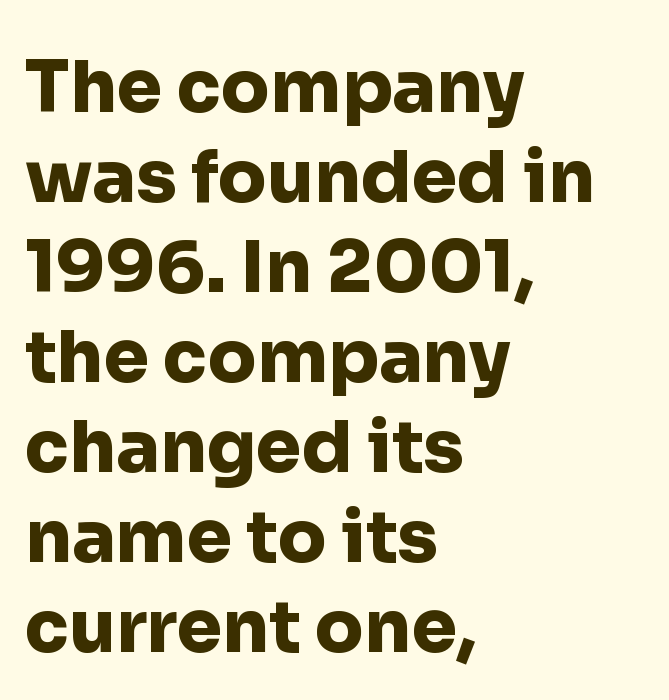
{"serif": "no", "italic": "no", "bold": "yes", "weight": "heavy", "width": "normal", "stroke_contrast": "low", "x_height": "medium", "monospaced": "no", "underline": "no", "align": "left", "line_spacing": "normal", "line_spacing_ratio": 1.25, "letter_spacing": "normal", "letter_spacing_em": 0.0, "glyph_px": 72}
